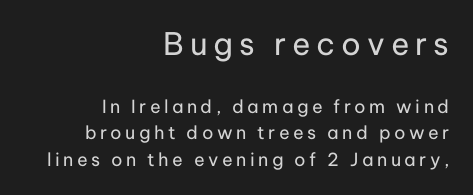
Descenders hang freely into open space. The letters advance in unequal steps, a hallmark of proportional type. The rendering shrinks the type as you move from the upper chunk to the lower. Font category for this specimen: sans-serif.
